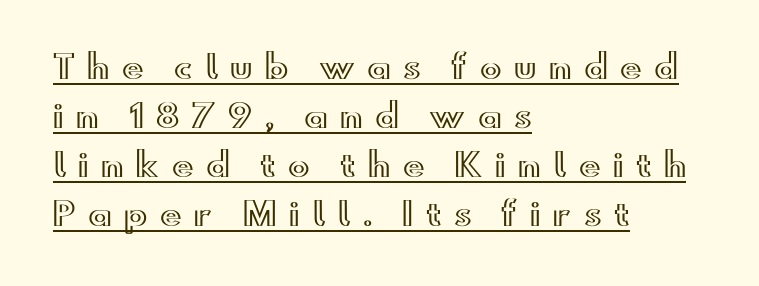
Q: Is the text italic (slanted)? A: No, it is upright.
Q: Is the text underlined? A: Yes.
Q: How is the paragraph aligned? A: Left-aligned.
Q: Is the spacing between letters normal or unusually wide? A: Unusually wide.
Q: Is the spacing between lines tight, normal or loose? A: Normal.
Q: Width (condensed, normal, or wide)? A: Wide.
Q: x-height? A: Small.
Q: Monospaced? A: No.
